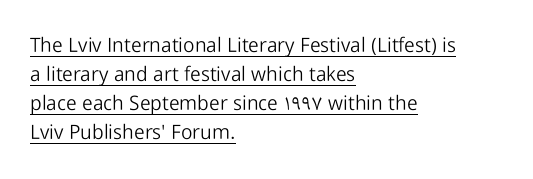
The image shows 20 px text type, upright; set left-aligned, normal line spacing (1.45x), normal letter spacing, underlined.
